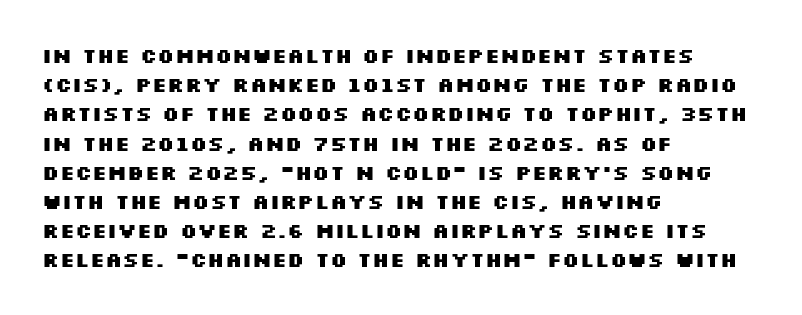
{"italic": "no", "bold": "yes", "underline": "no", "align": "left", "line_spacing": "normal", "line_spacing_ratio": 1.46, "letter_spacing": "normal", "letter_spacing_em": 0.0, "glyph_px": 20}
